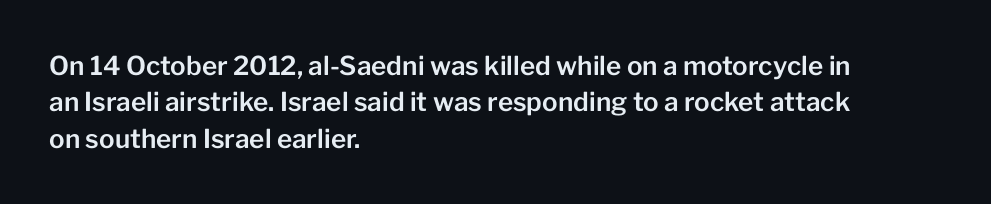
The image shows 26 px text type, upright; set left-aligned, normal line spacing (1.4x), normal letter spacing, not underlined.
